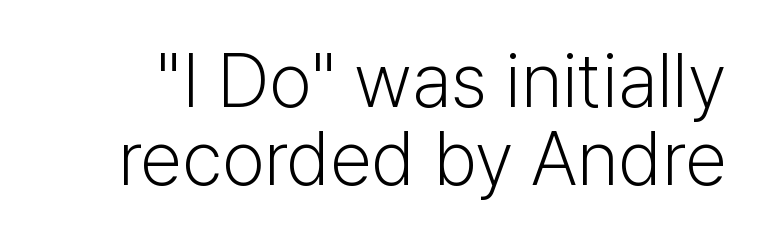
Serif or sans? Sans — the stroke terminals are bare. These lines keep a tight, regular rhythm from letter to letter. A typesetter would mark this as roman, not italic. Think of a printed novel: that variable character pitch is what you see here. Underline: absent.
